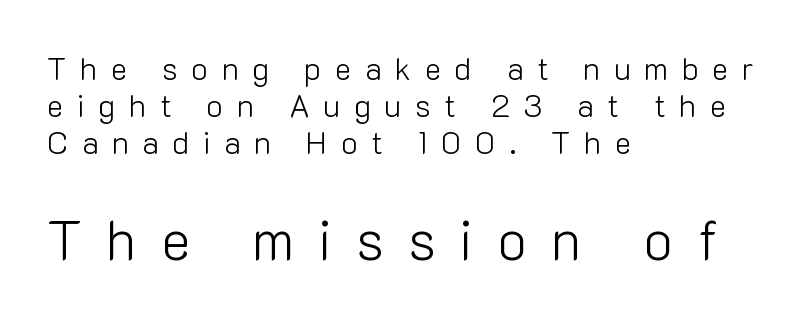
Q: Is the text bold? A: No.
Q: Is the text italic (slanted)? A: No, it is upright.
Q: Is the typeface a serif or a sans-serif typeface? A: Sans-serif.
Q: Is the text underlined? A: No.
Q: How is the paragraph aligned? A: Left-aligned.
Q: Is the spacing between letters normal or unusually wide? A: Unusually wide.
Q: Which block of text is set in a larger size, the first (top) or the second (bottom)? A: The second (bottom) one.
Q: Width (condensed, normal, or wide)? A: Normal.
Q: Stroke contrast? A: Low.
Q: x-height? A: Medium.
Q: Monospaced? A: No.
